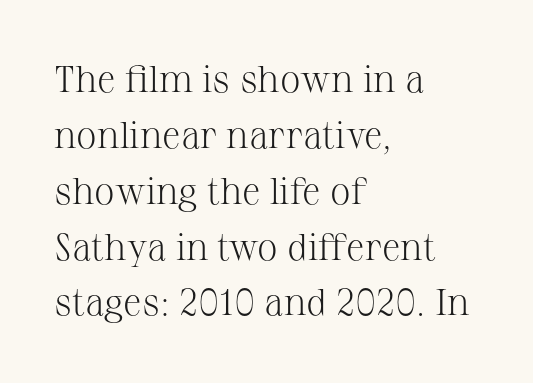
The image shows 37 px light serif type, upright; set left-aligned, normal line spacing (1.51x), normal letter spacing, not underlined; medium stroke contrast and a medium x-height.
